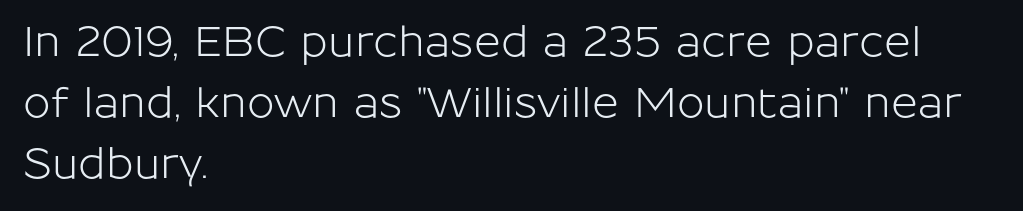
Rendered with straight, roman letterforms. Anything drawn beneath the words? Only blank space. Vertical spacing — default. The typesetter chose a ragged-right arrangement here.
